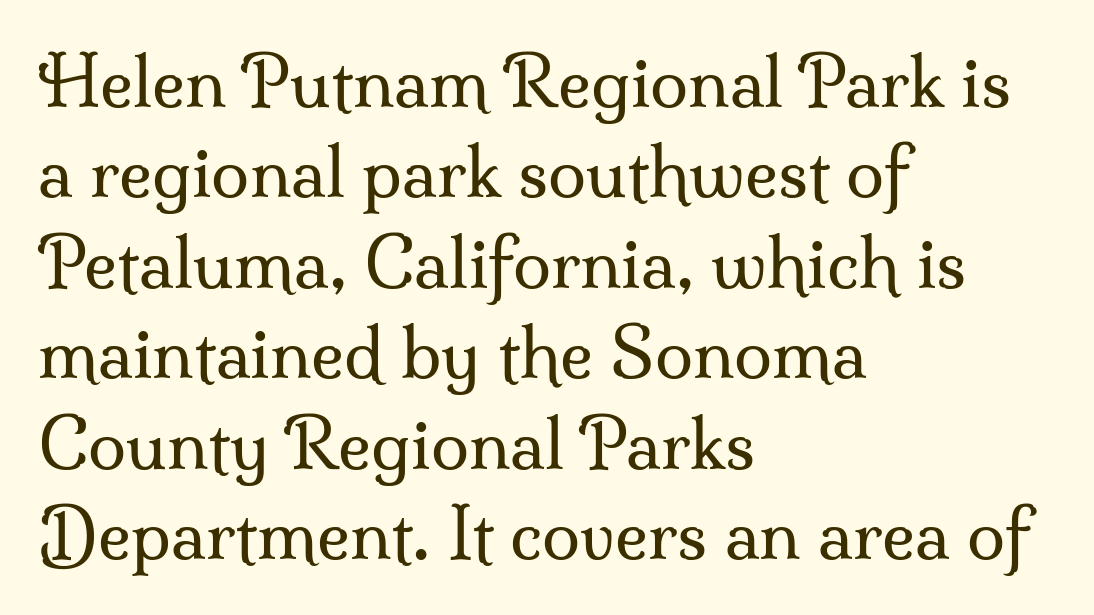
The image shows 69 px regular-weight serif type, upright; set left-aligned, normal line spacing (1.31x), normal letter spacing, not underlined; medium stroke contrast and a small x-height.
